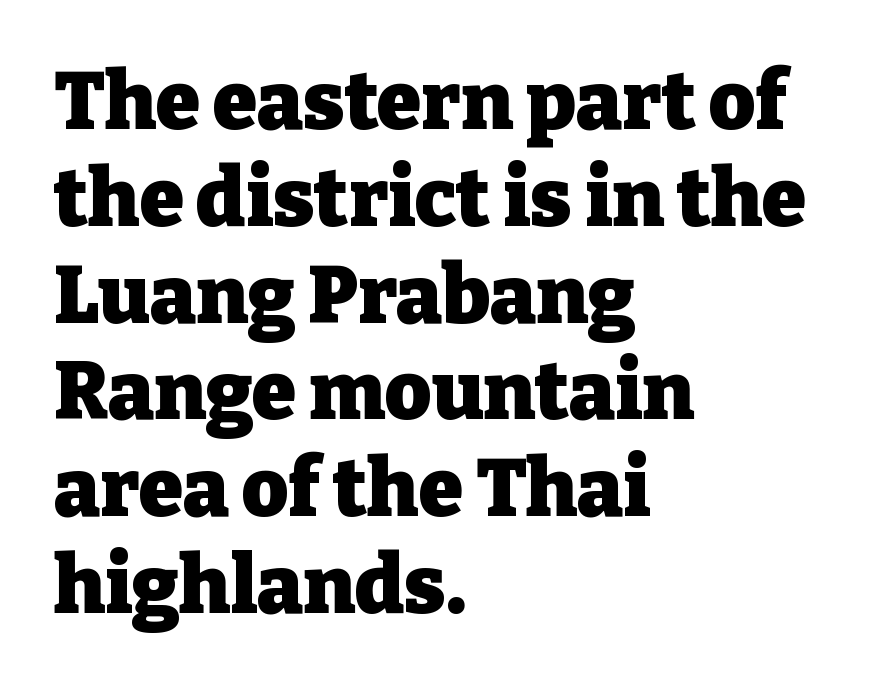
Q: Is the text bold? A: Yes.
Q: Is the text italic (slanted)? A: No, it is upright.
Q: Is the typeface a serif or a sans-serif typeface? A: Serif.
Q: Is the text underlined? A: No.
Q: How is the paragraph aligned? A: Left-aligned.
Q: Is the spacing between letters normal or unusually wide? A: Normal.
Q: Width (condensed, normal, or wide)? A: Normal.
Q: Stroke contrast? A: Low.
Q: x-height? A: Medium.
Q: Monospaced? A: No.
